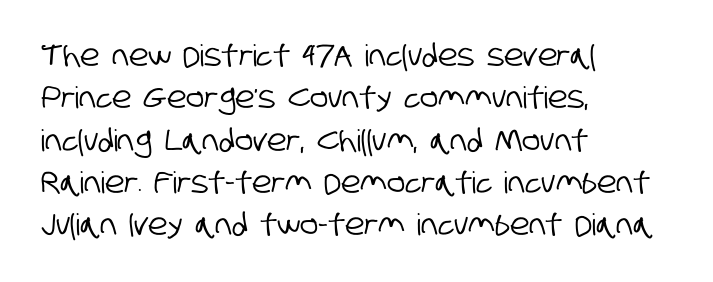
Q: Is the typeface a serif or a sans-serif typeface? A: Sans-serif.
Q: Is the text underlined? A: No.
Q: How is the paragraph aligned? A: Left-aligned.
Q: Is the spacing between letters normal or unusually wide? A: Normal.
Q: Is the spacing between lines tight, normal or loose? A: Normal.
Q: Width (condensed, normal, or wide)? A: Condensed.
Q: Stroke contrast? A: Low.
Q: x-height? A: Large.
Q: Monospaced? A: No.
